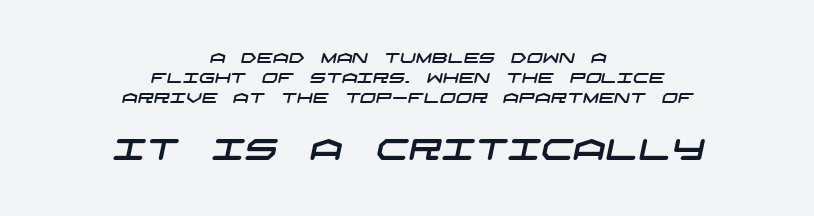
The text block is weighted toward neither margin, spreading evenly from the middle. Observe the ordinary spacing: letters are neighbours, not strangers. Is this a sans? Yes — the strokes have no serifs. Vertical spacing — default. Words float on clear page, feet unadorned. Bigger letters appear in the bottom chunk; the top chunk is reduced.
